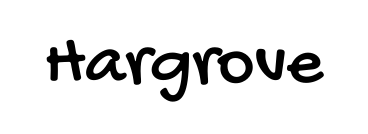
Check the space under the baseline: it is left empty. Typographically, this falls in the sans-serif category. Think of a printed novel: that variable character pitch is what you see here. There is no visible air inserted between adjacent glyphs.
